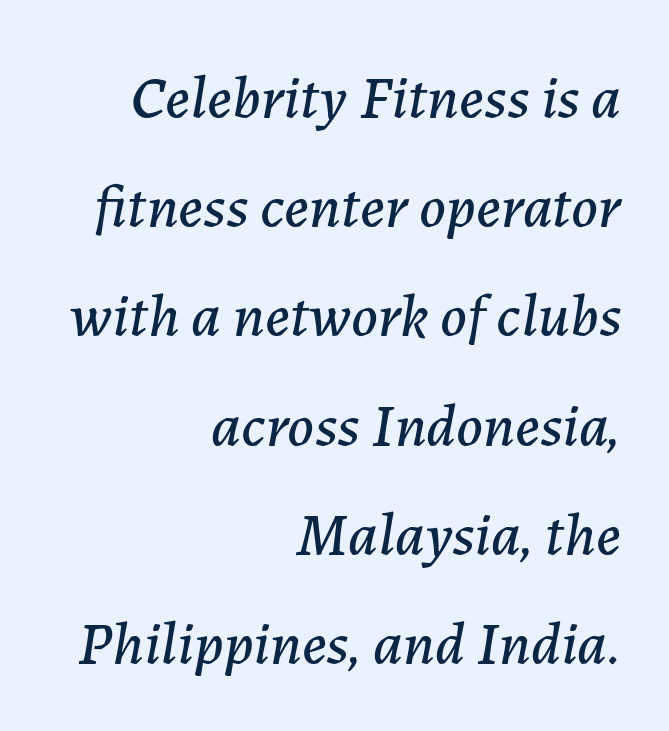
The image shows 61 px text type, italic (leaning right); set right-aligned, line spacing 1.79x, normal letter spacing, not underlined; low stroke contrast and a medium x-height.
